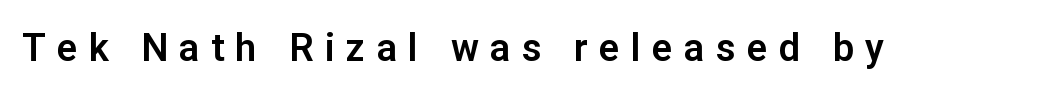
Q: Is the text italic (slanted)? A: No, it is upright.
Q: Is the typeface a serif or a sans-serif typeface? A: Sans-serif.
Q: Is the text underlined? A: No.
Q: Is the spacing between letters normal or unusually wide? A: Unusually wide.
Q: Width (condensed, normal, or wide)? A: Normal.
Q: Stroke contrast? A: Low.
Q: x-height? A: Medium.
Q: Monospaced? A: No.
